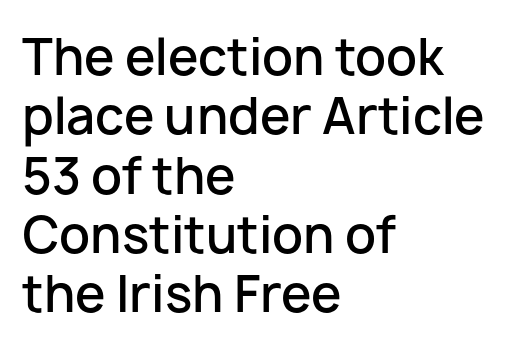
The horizontal fit of the characters is conventional and even. You could not count columns in this text — the font is proportionally spaced. This sample is left-justified, so line endings fall wherever the words run out. The glyphs in this specimen are sans serif. Letters rest on an invisible, unmarked baseline. The typography opts for an upright posture over an oblique one.
